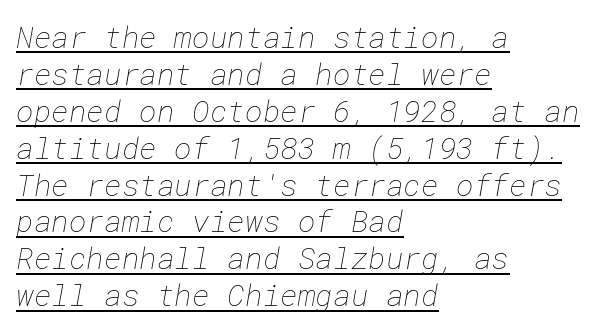
{"bold": "no", "weight": "thin", "width": "normal", "stroke_contrast": "low", "x_height": "medium", "underline": "yes", "align": "left", "line_spacing_ratio": 1.23, "letter_spacing": "normal", "letter_spacing_em": 0.0, "glyph_px": 30}
